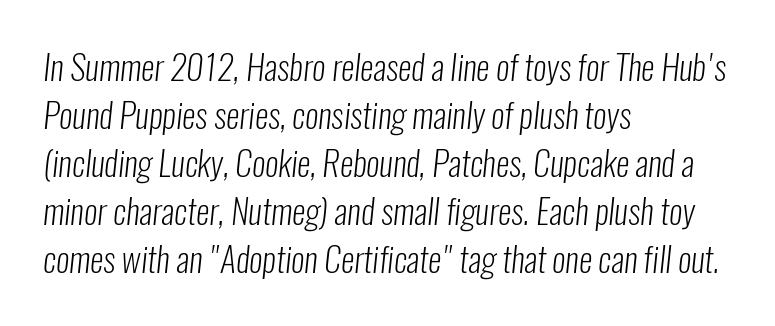
The image shows 34 px light, condensed sans-serif type; set left-aligned, normal line spacing (1.41x), normal letter spacing, not underlined; low stroke contrast and a medium x-height.
